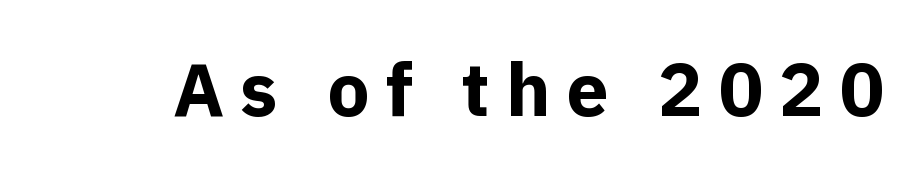
The image shows 75 px bold sans-serif type, upright; set unusually wide letter spacing (+0.21 em), not underlined; a medium x-height.
